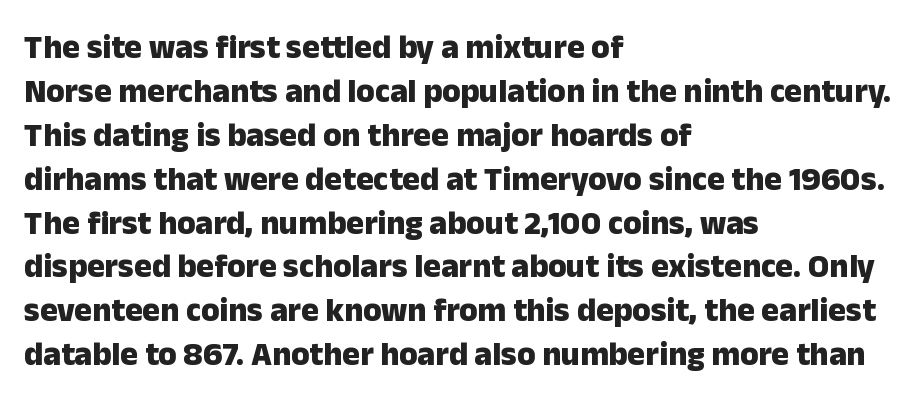
Q: Is the text bold? A: Yes.
Q: Is the text italic (slanted)? A: No, it is upright.
Q: Is the typeface a serif or a sans-serif typeface? A: Sans-serif.
Q: Is the text underlined? A: No.
Q: How is the paragraph aligned? A: Left-aligned.
Q: Is the spacing between letters normal or unusually wide? A: Normal.
Q: Is the spacing between lines tight, normal or loose? A: Normal.
Q: Width (condensed, normal, or wide)? A: Normal.
Q: Stroke contrast? A: Low.
Q: x-height? A: Medium.
Q: Monospaced? A: No.
